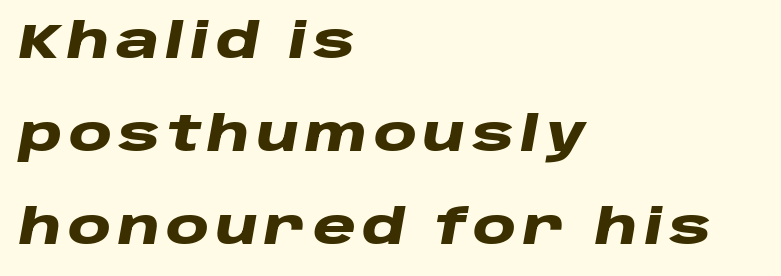
The image shows 49 px heavy, wide type, italic (leaning right); set left-aligned, loose line spacing (1.9x), not underlined; low stroke contrast and a large x-height.
